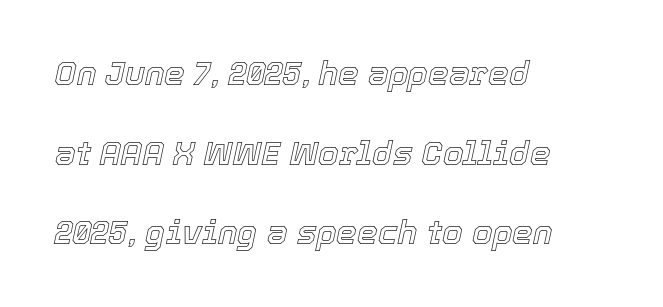
An italicized treatment has been applied to the whole sample. Each letter keeps its own natural width here, so spacing adapts to shape. Layout note: lines flush left. Letter spacing: default. Rule under the text: the space is simply empty. Widely set lines give the paragraph a tall, airy silhouette.
